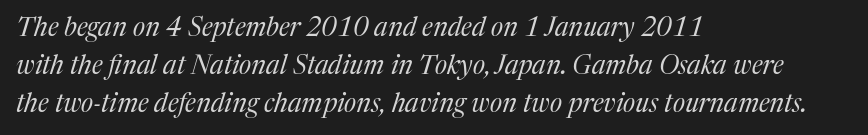
The image shows 26 px text type, italic (leaning right); set left-aligned, normal line spacing (1.46x), normal letter spacing, not underlined.
